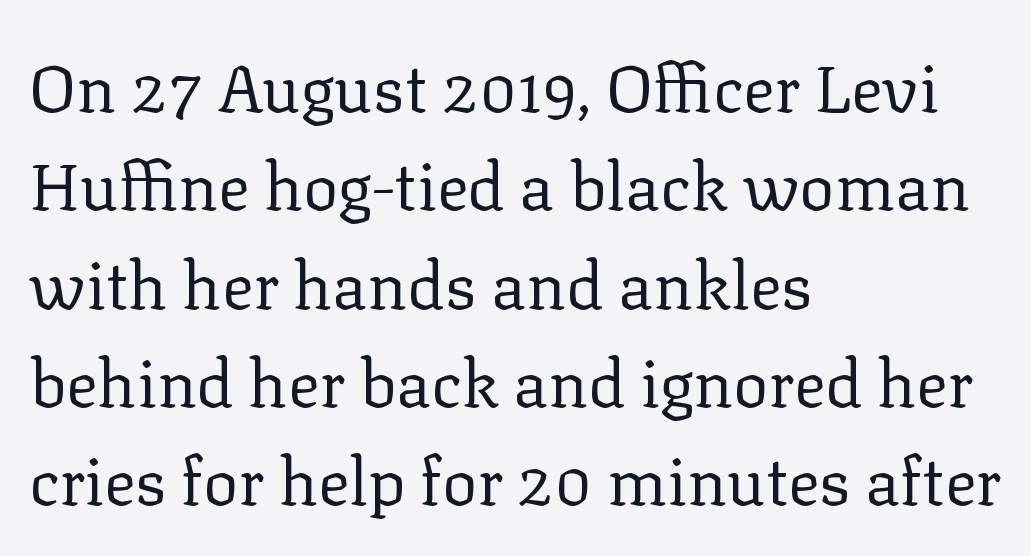
Each new line begins a customary step beneath the previous one. Character widths vary here, with narrow letters taking less room than wide ones. Think standard paragraph weight, or any step lighter than that. This sample uses an upright cut, with every glyph sitting square on the baseline.
